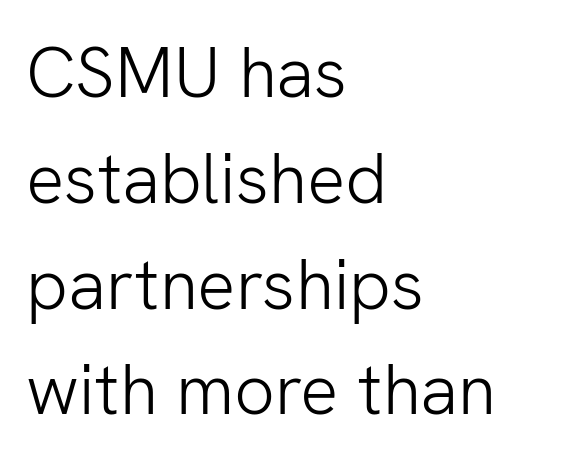
No feet cap the strokes, marking this as sans-serif type. Compared with typical paragraphs, the rows here are spaced about the same. The gaps between neighbouring characters are ordinary and unremarkable. One-word summary of the alignment: left. A typesetter would mark this as roman, not italic.
